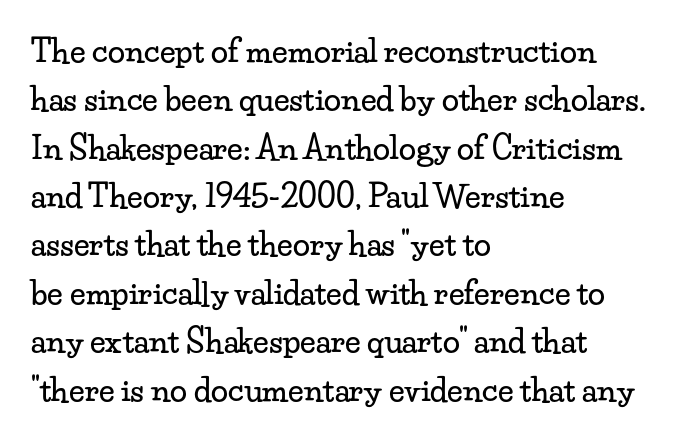
Decoration check: the copy has no underline. Nobody touched the tracking dial on this one. Are there feet on the stems? There are — it's a serif. Vertical strokes here are truly vertical. Visually the block forms a straight wall on the left and a jagged coastline on the right. The rendering uses natural spacing where letterforms have individual widths.
